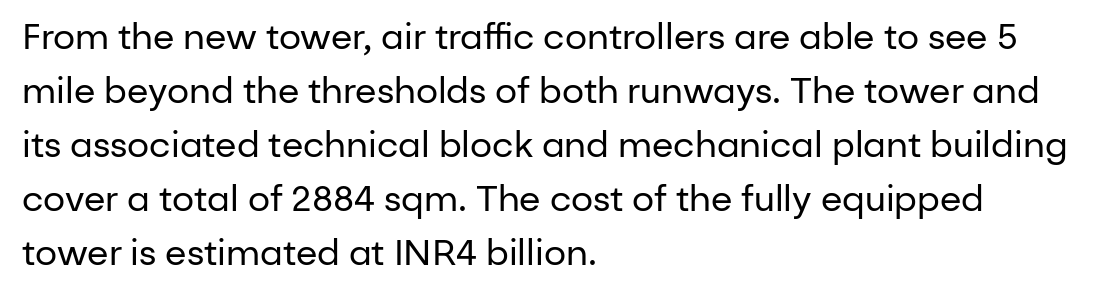
{"serif": "no", "italic": "no", "bold": "no", "weight": "regular", "width": "normal", "stroke_contrast": "low", "x_height": "medium", "monospaced": "no", "underline": "no", "align": "left", "line_spacing": "normal", "line_spacing_ratio": 1.54, "letter_spacing": "normal", "letter_spacing_em": 0.0, "glyph_px": 35}
